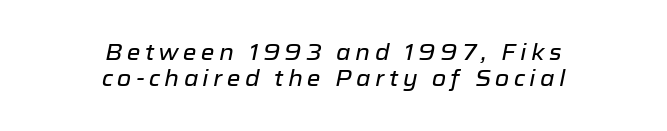
Q: Is the text italic (slanted)? A: Yes, it leans right by about 12 degrees.
Q: Is the text underlined? A: No.
Q: How is the paragraph aligned? A: Centered.
Q: Is the spacing between letters normal or unusually wide? A: Unusually wide.
